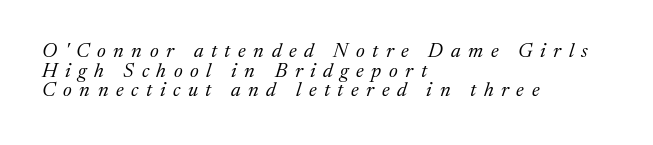
Q: Is the text bold? A: No.
Q: Is the text italic (slanted)? A: Yes, it leans right by about 17 degrees.
Q: Is the text underlined? A: No.
Q: How is the paragraph aligned? A: Left-aligned.
Q: Is the spacing between letters normal or unusually wide? A: Unusually wide.
Q: Is the spacing between lines tight, normal or loose? A: Tight.
